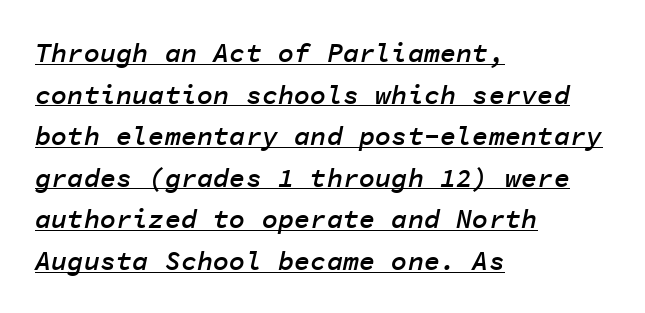
{"italic": "yes", "lean": "right", "slant_degrees": 11, "bold": "semi", "underline": "yes", "align": "left", "line_spacing": "normal", "line_spacing_ratio": 1.54, "letter_spacing": "normal", "letter_spacing_em": 0.0, "glyph_px": 27}
